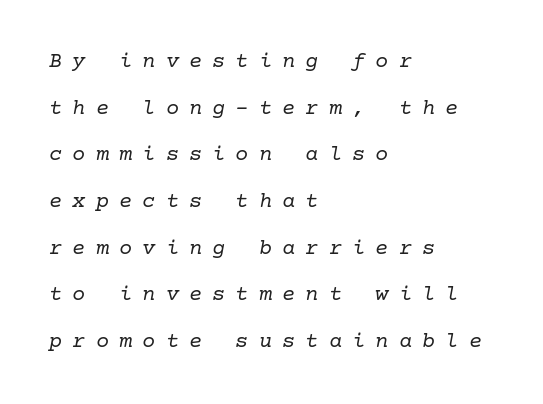
The rendering uses a large line-height, opening up the rows. Decoration check: the copy has no underline. Observe the wide spacing: letters keep a clear distance from each other. Nothing heavy about these letters — not bold at all. All the whitespace from short lines collects on the right.
